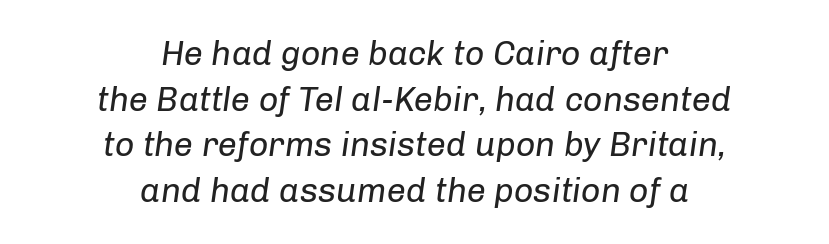
{"italic": "yes", "lean": "right", "slant_degrees": 8, "bold": "no", "weight": "regular", "width": "normal", "stroke_contrast": "low", "x_height": "medium", "monospaced": "no", "underline": "no", "align": "center", "line_spacing": "normal", "line_spacing_ratio": 1.34, "letter_spacing": "normal", "letter_spacing_em": 0.0, "glyph_px": 34}
